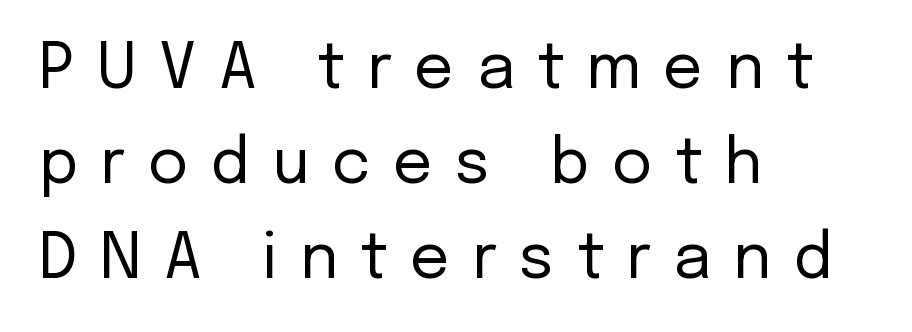
The type is letterspaced generously, with wide tracking. No word sits above an underline. I'd call this a sans setting — the letters go barefoot. No heavy texture on the line: the type isn't bold.
